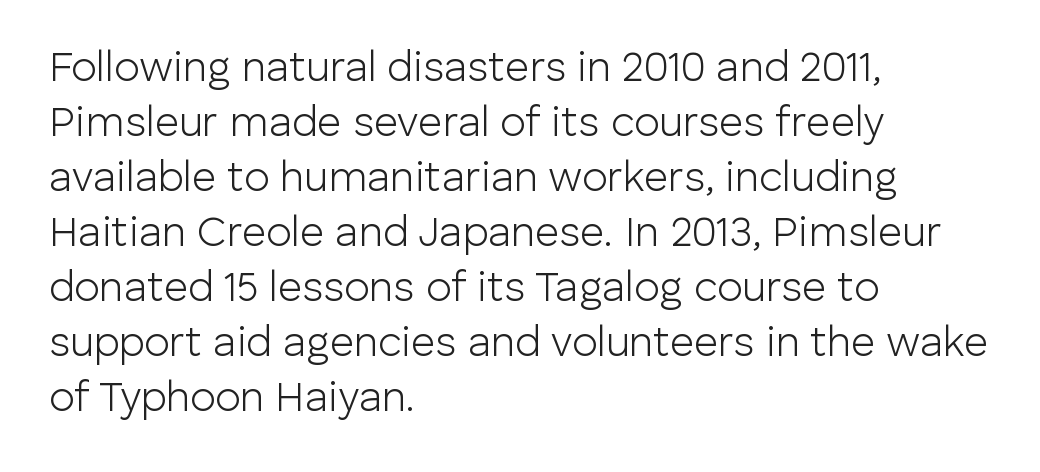
The image shows 42 px light sans-serif type, upright; set left-aligned, normal line spacing (1.31x), normal letter spacing, not underlined; low stroke contrast and a medium x-height.
